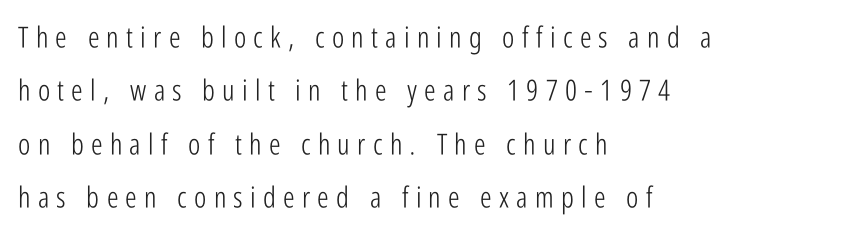
A student would call this left alignment; a typographer would say flush left, rag right. Compared with a typical body face, this is equally light or lighter still. Nothing sits at the stroke ends, so this counts as sans-serif. Is this a fixed-width face? No — the glyphs have proportional, varying widths. Do the letters lean? They stand straight. Spacing between characters has been opened up far beyond the box default.
